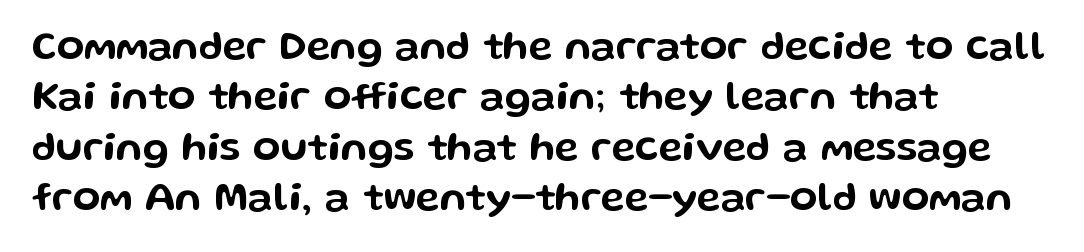
The image shows 40 px wide sans-serif type, upright; set left-aligned, normal line spacing (1.26x), normal letter spacing, not underlined; low stroke contrast and a medium x-height.
